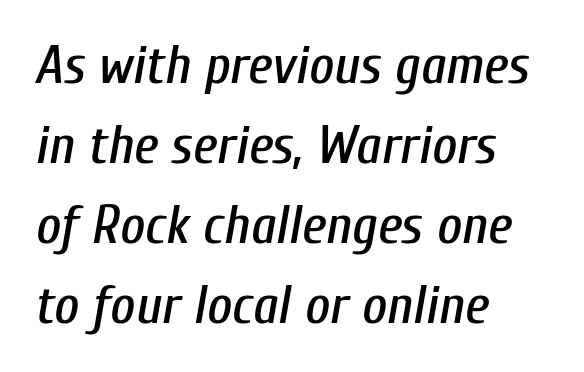
{"italic": "yes", "lean": "right", "slant_degrees": 10, "width": "condensed", "stroke_contrast": "low", "x_height": "medium", "monospaced": "no", "underline": "no", "align": "left", "line_spacing": "normal", "line_spacing_ratio": 1.48, "letter_spacing": "normal", "letter_spacing_em": 0.0, "glyph_px": 54}
